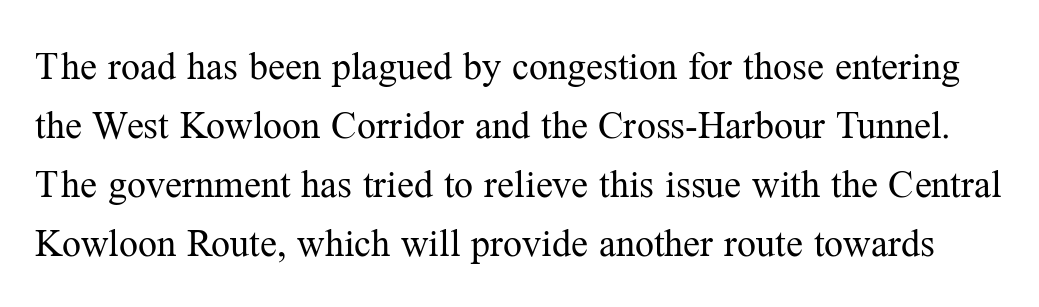
The image shows 38 px regular-weight serif type, upright; set normal line spacing (1.55x), normal letter spacing, not underlined; medium stroke contrast and a medium x-height.
